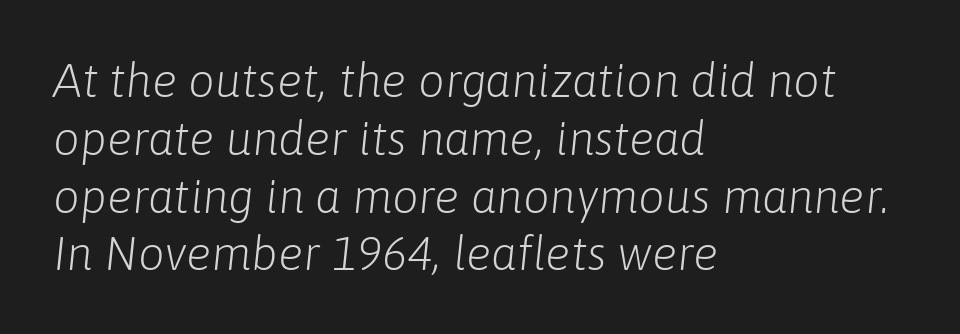
{"italic": "yes", "lean": "right", "slant_degrees": 6, "bold": "no", "weight": "light", "width": "normal", "stroke_contrast": "low", "x_height": "medium", "monospaced": "no", "underline": "no", "align": "left", "line_spacing_ratio": 1.23, "letter_spacing": "normal", "letter_spacing_em": 0.0, "glyph_px": 47}
